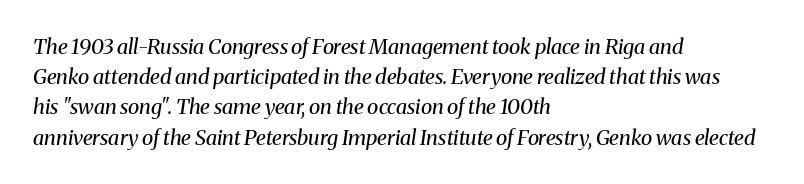
Q: Is the text bold? A: No.
Q: Is the text italic (slanted)? A: Yes, it leans right by about 8 degrees.
Q: Is the text underlined? A: No.
Q: How is the paragraph aligned? A: Left-aligned.
Q: Is the spacing between letters normal or unusually wide? A: Normal.
Q: Is the spacing between lines tight, normal or loose? A: Normal.
